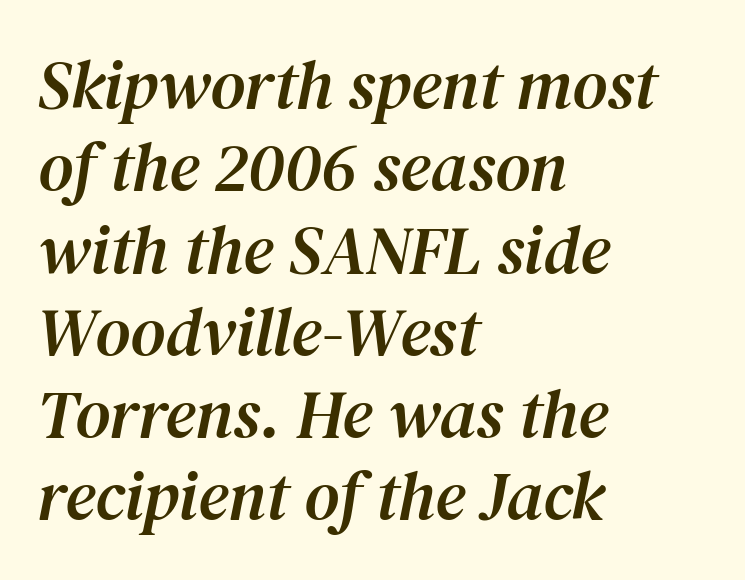
The axis of the letterforms is tilted away from vertical. The glyphs are unaccompanied by any horizontal stroke below them. Font category for this specimen: serif. Spacing verdict: proportional, widths tailored to each character. No extra tracking has been applied to these lines.
